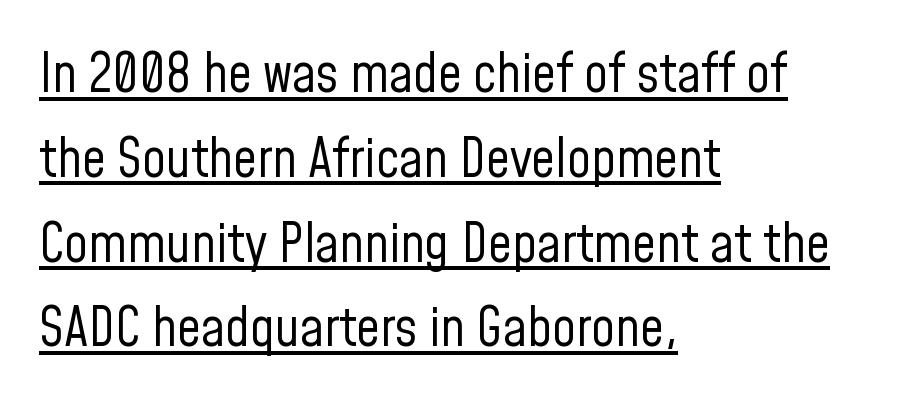
The image shows 53 px regular-weight, condensed sans-serif type, upright; set left-aligned, normal line spacing (1.6x), normal letter spacing, underlined; low stroke contrast and a medium x-height.
